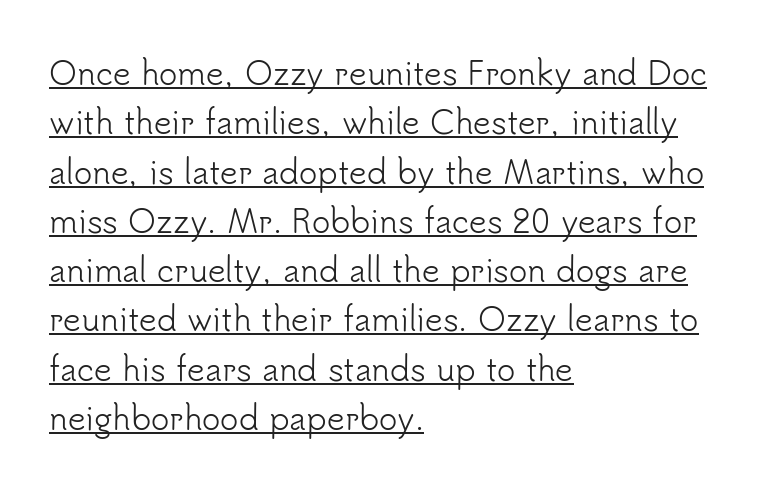
The image shows 31 px light sans-serif type, upright; set left-aligned, normal line spacing (1.59x), normal letter spacing, underlined; low stroke contrast and a small x-height.
